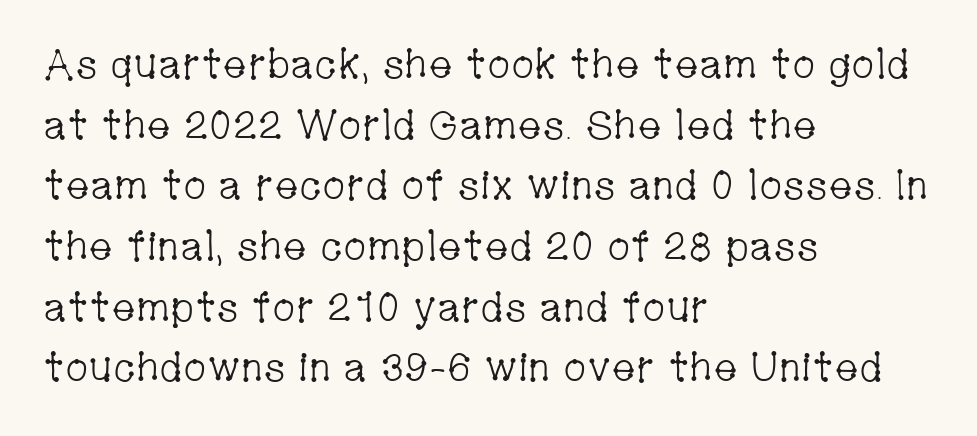
{"serif": "yes", "italic": "no", "bold": "no", "weight": "light", "width": "condensed", "stroke_contrast": "low", "x_height": "medium", "monospaced": "no", "underline": "no", "align": "left", "line_spacing": "normal", "line_spacing_ratio": 1.48, "letter_spacing": "normal", "letter_spacing_em": 0.0, "glyph_px": 41}
